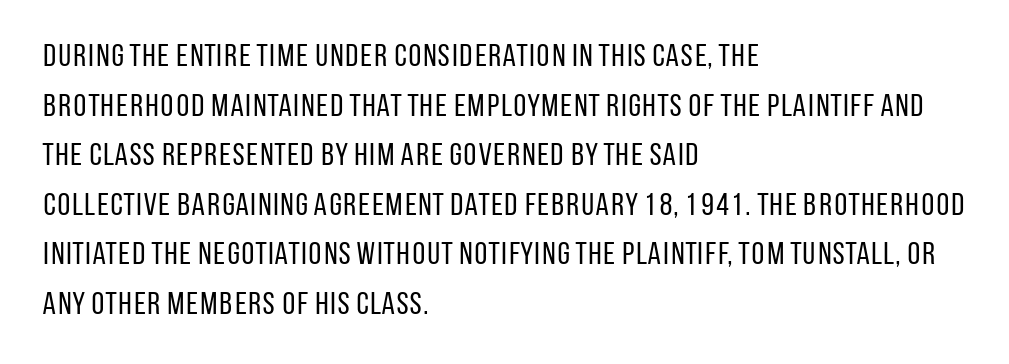
Note the varied advance widths — an 'i' is clearly narrower than an 'm'. Grotesque or geometric, the face here clearly has no serifs. Posture: upright roman. Where is the straight margin? On the left.
